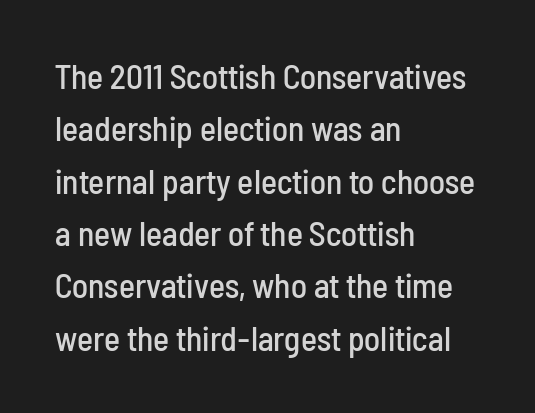
Q: Is the text italic (slanted)? A: No, it is upright.
Q: Is the typeface a serif or a sans-serif typeface? A: Sans-serif.
Q: Is the text underlined? A: No.
Q: How is the paragraph aligned? A: Left-aligned.
Q: Is the spacing between letters normal or unusually wide? A: Normal.
Q: Is the spacing between lines tight, normal or loose? A: Normal.
Q: Width (condensed, normal, or wide)? A: Condensed.
Q: Stroke contrast? A: Low.
Q: x-height? A: Medium.
Q: Monospaced? A: No.
